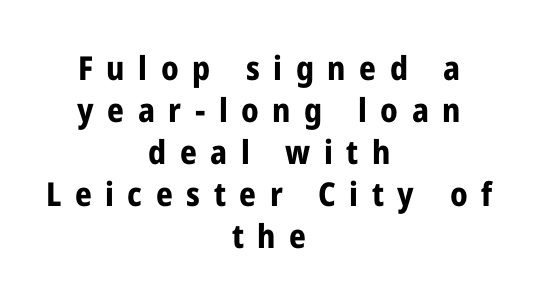
{"serif": "no", "italic": "no", "bold": "yes", "weight": "bold", "width": "condensed", "stroke_contrast": "low", "x_height": "medium", "monospaced": "no", "underline": "no", "align": "center", "line_spacing": "normal", "line_spacing_ratio": 1.27, "letter_spacing": "wide", "letter_spacing_em": 0.41, "glyph_px": 33}
